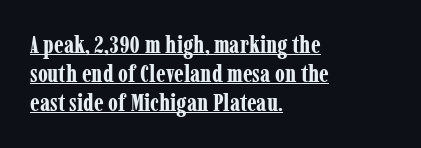
The image shows 24 px bold type, upright; set left-aligned, line spacing 1.21x, normal letter spacing, underlined.
